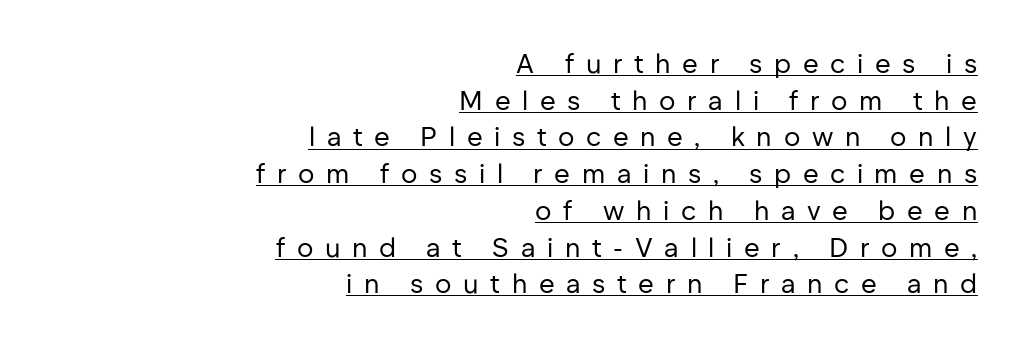
The leading is moderate, giving the passage an even texture. A student would call this right alignment; a typographer would say flush right, rag left. The typesetter has applied underlining to the passage shown. Unbolded letterforms with no extra heft. These lines were composed using upright roman letters. Letter spacing: wide.
